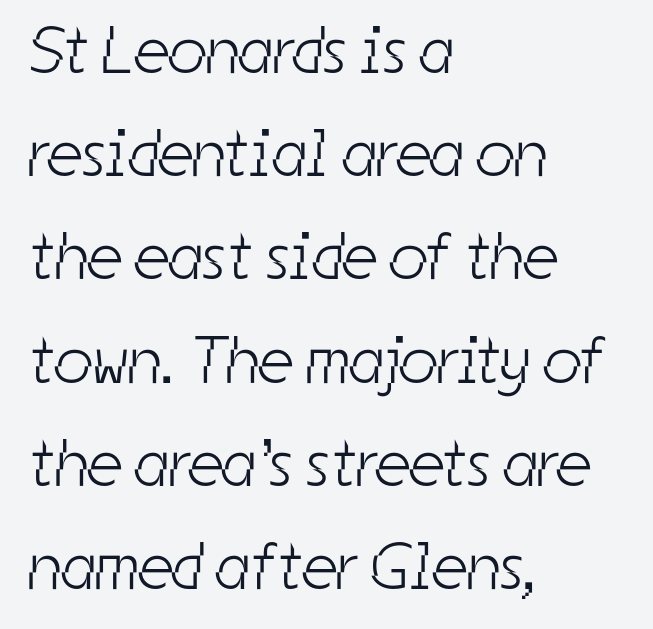
The image shows 67 px light, condensed sans-serif type; set left-aligned, normal line spacing (1.54x), normal letter spacing, not underlined; low stroke contrast and a medium x-height.
